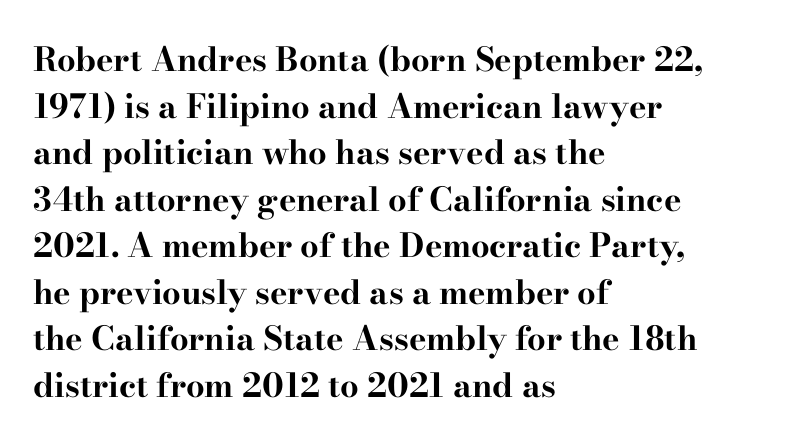
The image shows 33 px bold, wide serif type, upright; set left-aligned, normal line spacing (1.41x), normal letter spacing, not underlined; high stroke contrast and a small x-height.
